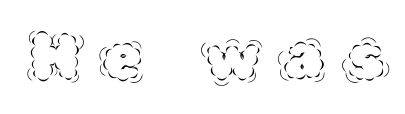
Q: Is the text bold? A: No.
Q: Is the text italic (slanted)? A: No, it is upright.
Q: Is the text underlined? A: No.
Q: Is the spacing between letters normal or unusually wide? A: Unusually wide.
Q: Width (condensed, normal, or wide)? A: Normal.
Q: x-height? A: Large.
Q: Monospaced? A: No.
